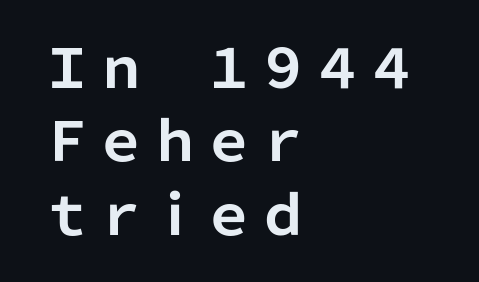
Do the letters lean? They stand straight. Look at the stroke-to-counter ratio: heavy, a bold. Letters rest on an invisible, unmarked baseline. The type is set solid horizontally, with unmodified tracking. Proportional: the letters do not fall into vertical columns. The lines are quadded left.
